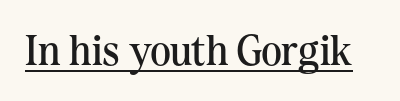
Is there an underline? Yes — a line sits under the letters. Inter-character spacing is left at the font's built-in metrics. Weight: regular or lighter. It's the straight-up-and-down kind of type.
